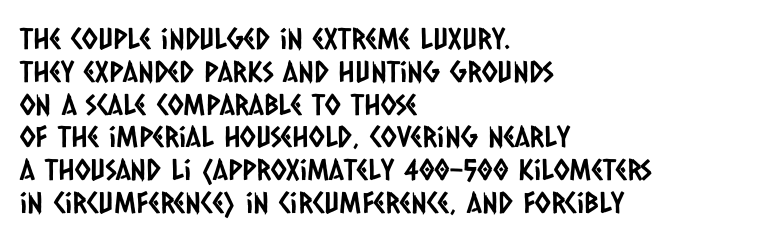
The image shows 29 px condensed sans-serif type; set left-aligned, tight line spacing (1.13x), normal letter spacing, not underlined; low stroke contrast and a large x-height.
